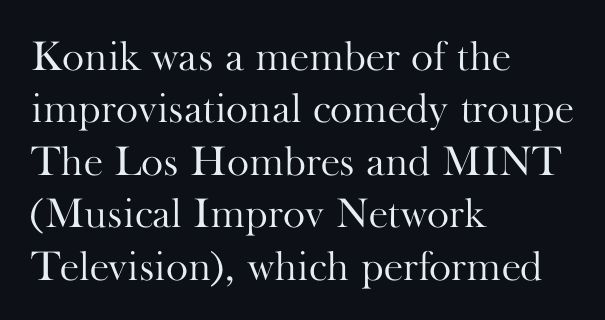
The image shows 42 px light serif type, upright; set left-aligned, normal line spacing (1.25x), normal letter spacing, not underlined; high stroke contrast and a small x-height.
